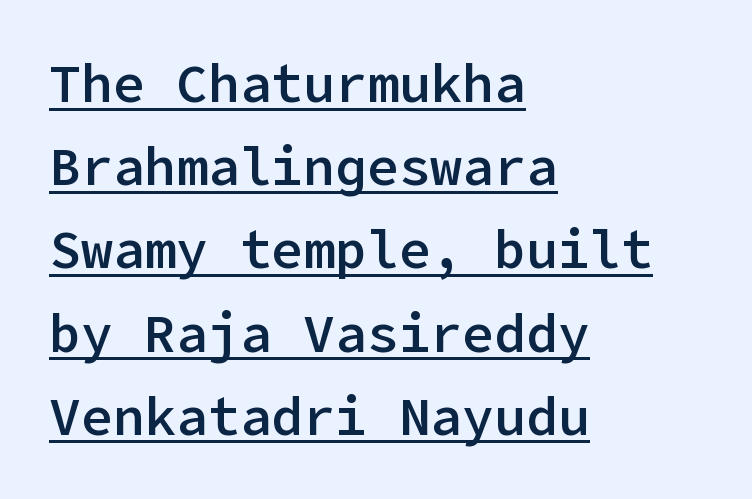
Q: Is the text bold? A: Semi-bold.
Q: Is the text italic (slanted)? A: No, it is upright.
Q: Is the typeface a serif or a sans-serif typeface? A: Sans-serif.
Q: Is the text underlined? A: Yes.
Q: How is the paragraph aligned? A: Left-aligned.
Q: Is the spacing between letters normal or unusually wide? A: Normal.
Q: Is the spacing between lines tight, normal or loose? A: Normal.
Q: Width (condensed, normal, or wide)? A: Normal.
Q: Stroke contrast? A: Low.
Q: x-height? A: Medium.
